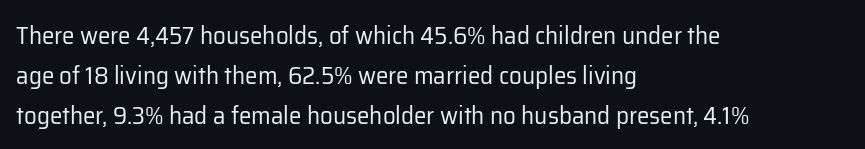
The area under the type is left untouched. A typesetter would mark this as roman, not italic. What's the leading like? Ordinary, nothing unusual. A typesetter would call this zero additional tracking. Which margin do the lines hug? The left one — the right edge is uneven. The cut favours lightness, reaching ordinary text weight at its darkest.
